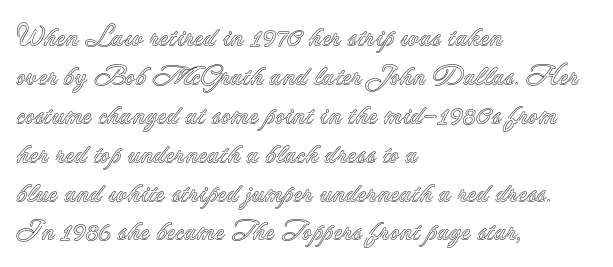
This block has exactly the height ordinary leading produces. Letters rest on an invisible, unmarked baseline. Compared with typical body copy, the letter spacing here is the same.
